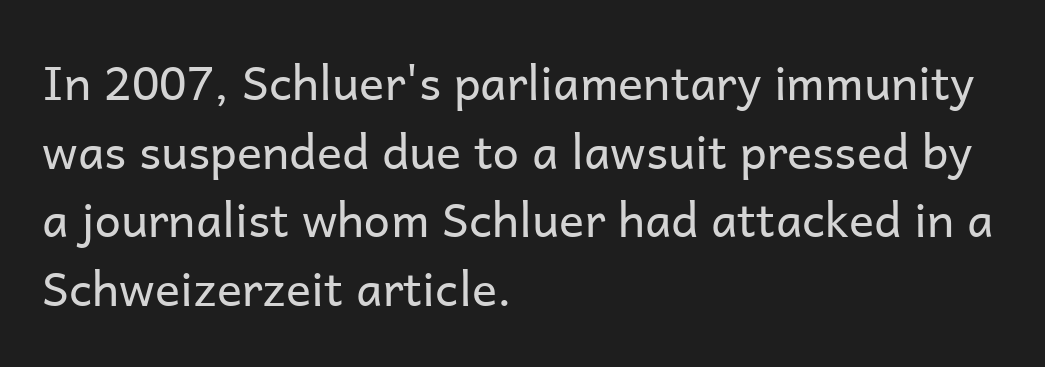
The image shows 47 px regular-weight sans-serif type, upright; set left-aligned, normal line spacing (1.46x), normal letter spacing, not underlined; low stroke contrast and a medium x-height.
